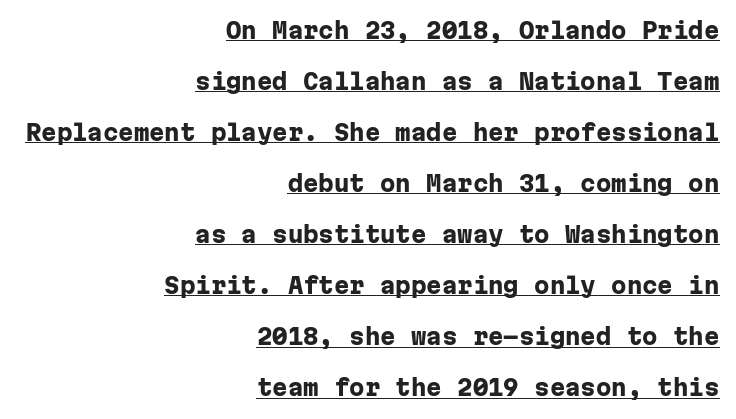
Italic: no, the glyphs are upright roman. Typographic density is high because the face is bold. Quick note: interline space is abundant. A flush-right, rag-left setting is used for this passage. A typographer would call this underscored text. No extra tracking has been applied to these lines.
